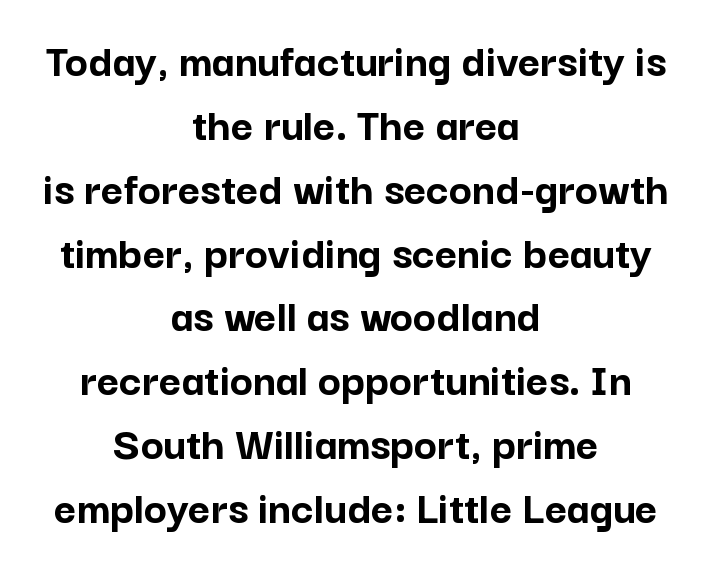
The image shows 48 px semibold sans-serif type, upright; set centered, normal line spacing (1.33x), normal letter spacing, not underlined; low stroke contrast and a medium x-height.
